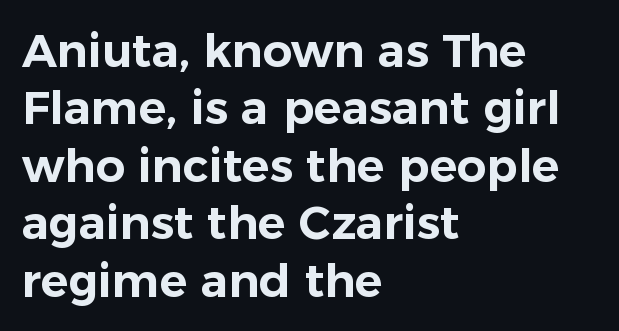
Baseline-to-baseline distance is the conventional proportion of letter height. The ragged edge is on the right, which tells us the setting is flush left. The foot of each line stays bare and open. Each letter's strokes conclude bluntly, with no projecting serifs. The passage shown has conventional tracking throughout.
